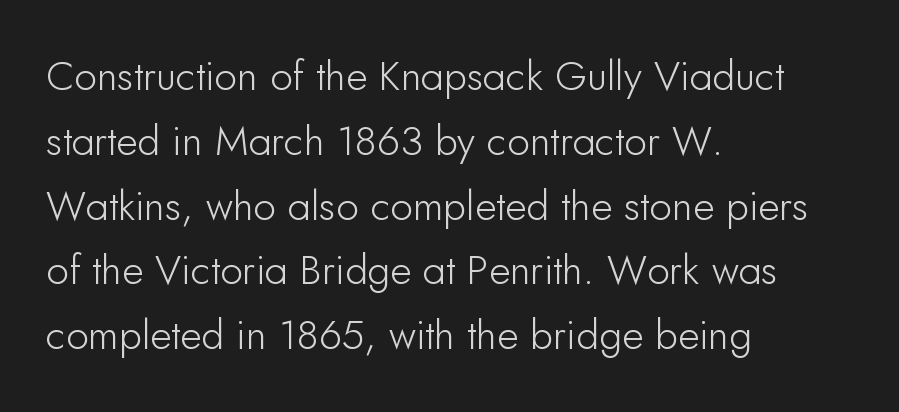
The image shows 41 px sans-serif type, upright; set left-aligned, normal line spacing (1.58x), normal letter spacing, not underlined; low stroke contrast and a small x-height.
